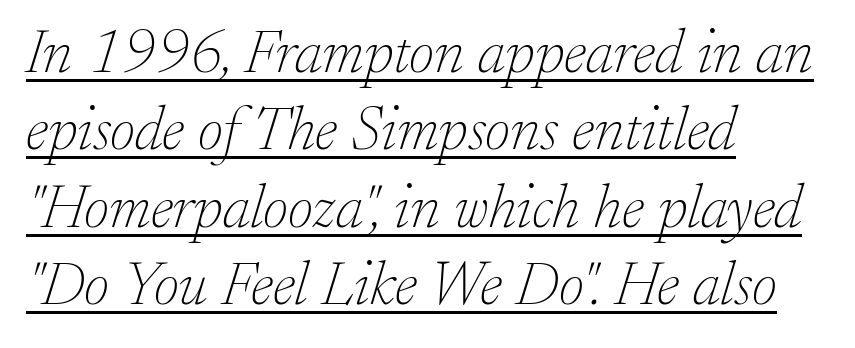
Q: Is the text bold? A: No.
Q: Is the text italic (slanted)? A: Yes, it leans right by about 17 degrees.
Q: Is the typeface a serif or a sans-serif typeface? A: Serif.
Q: Is the text underlined? A: Yes.
Q: How is the paragraph aligned? A: Left-aligned.
Q: Is the spacing between letters normal or unusually wide? A: Normal.
Q: Is the spacing between lines tight, normal or loose? A: Normal.
Q: Width (condensed, normal, or wide)? A: Normal.
Q: Stroke contrast? A: Low.
Q: x-height? A: Small.
Q: Monospaced? A: No.
